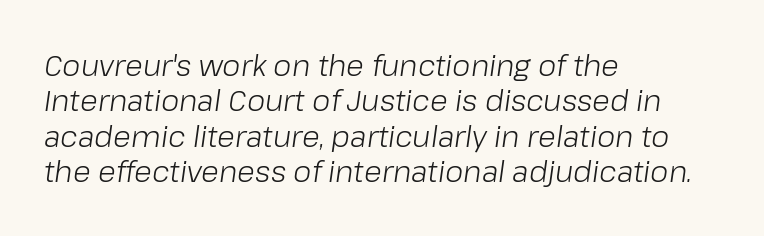
The image shows 29 px light type, italic (leaning right); set left-aligned, line spacing 1.22x, normal letter spacing, not underlined; low stroke contrast and a medium x-height.
